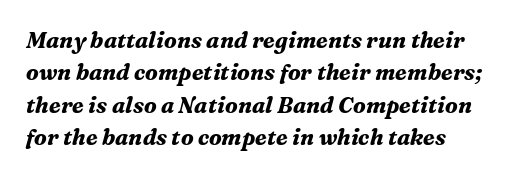
In terms of letterspacing, this is plain default setting. The baseline area is clear. Italic: yes, the glyphs are oblique. One glance says typical: line gaps are just what's usual. Is the block centered? No — it sits flush against the left margin. Strong, thick strokes mark this as bold type.
